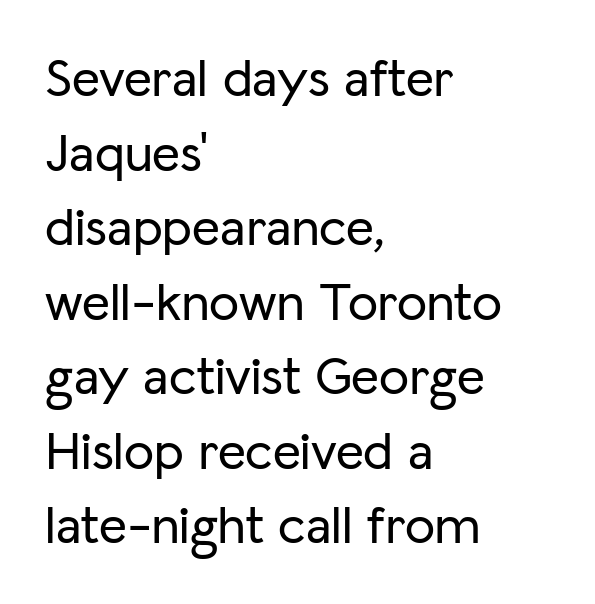
{"serif": "no", "italic": "no", "width": "normal", "stroke_contrast": "low", "x_height": "medium", "monospaced": "no", "underline": "no", "align": "left", "line_spacing": "normal", "line_spacing_ratio": 1.38, "letter_spacing": "normal", "letter_spacing_em": 0.0, "glyph_px": 54}
